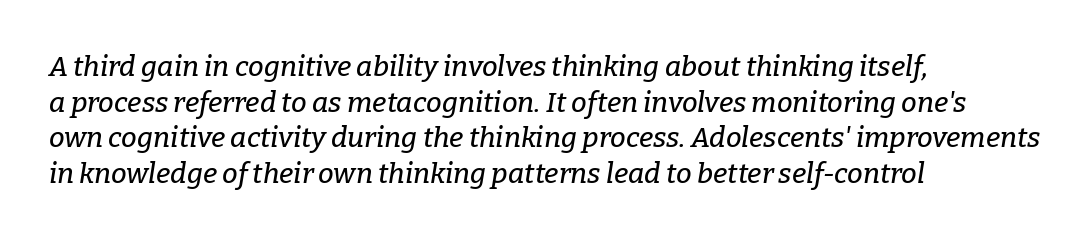
{"serif": "yes", "italic": "yes", "lean": "right", "slant_degrees": 9, "width": "normal", "stroke_contrast": "low", "x_height": "medium", "monospaced": "no", "underline": "no", "align": "left", "line_spacing": "normal", "line_spacing_ratio": 1.27, "letter_spacing": "normal", "letter_spacing_em": 0.0, "glyph_px": 28}
